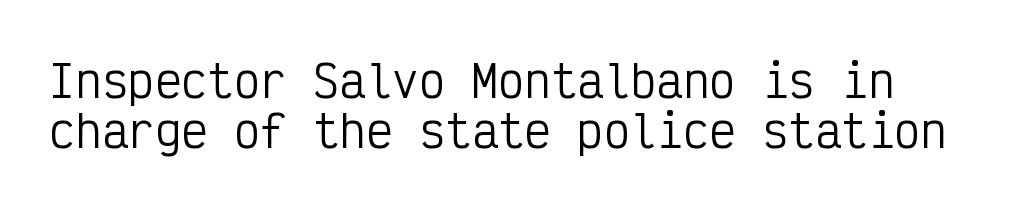
Q: Is the text bold? A: No.
Q: Is the text italic (slanted)? A: No, it is upright.
Q: Is the typeface a serif or a sans-serif typeface? A: Sans-serif.
Q: Is the text underlined? A: No.
Q: Is the spacing between letters normal or unusually wide? A: Normal.
Q: Is the spacing between lines tight, normal or loose? A: Tight.
Q: Width (condensed, normal, or wide)? A: Condensed.
Q: Stroke contrast? A: Low.
Q: x-height? A: Medium.
Q: Monospaced? A: Yes.
